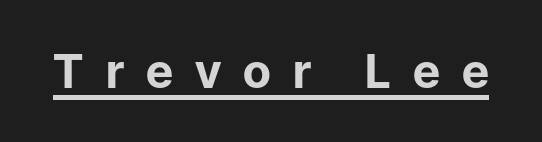
{"serif": "no", "italic": "no", "bold": "yes", "weight": "bold", "width": "normal", "stroke_contrast": "low", "x_height": "medium", "monospaced": "no", "underline": "yes", "letter_spacing": "wide", "letter_spacing_em": 0.47, "glyph_px": 47}
